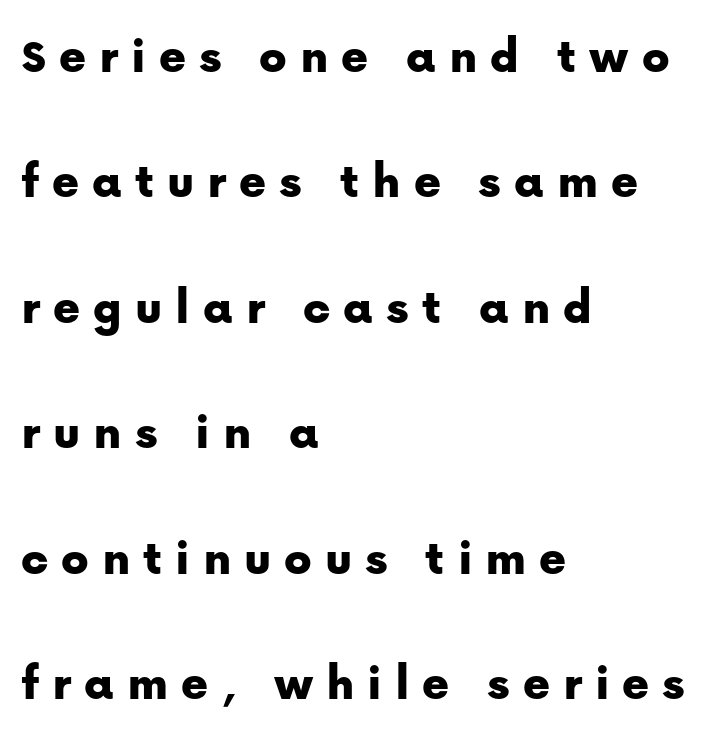
{"serif": "no", "italic": "no", "width": "normal", "stroke_contrast": "low", "x_height": "medium", "monospaced": "no", "underline": "no", "align": "left", "line_spacing": "loose", "line_spacing_ratio": 2.46, "letter_spacing": "wide", "letter_spacing_em": 0.25, "glyph_px": 51}
